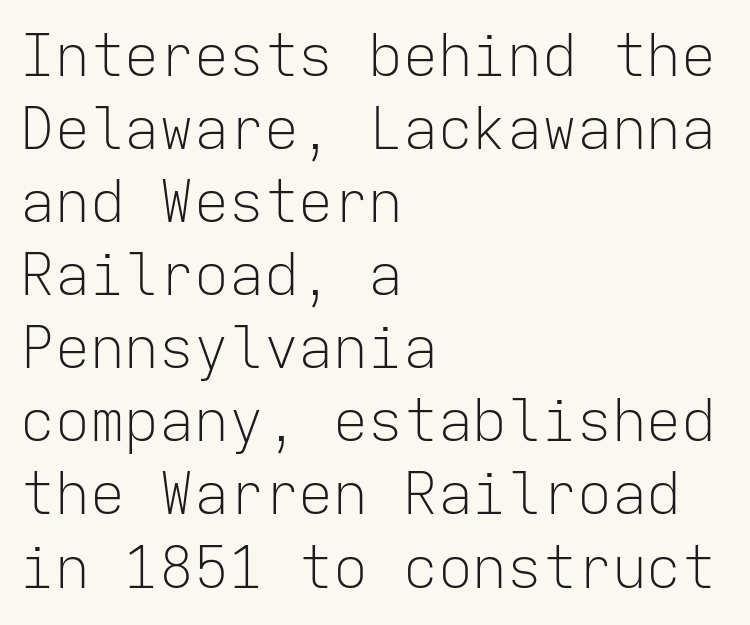
Students, note that the glyphs here touch the page at normal intervals. Unlike a traditional serif, this face leaves its strokes unadorned. The foot of each line stays bare and open. The rag falls on the right side of this text block.
